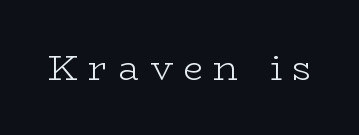
Q: Is the text bold? A: No.
Q: Is the text italic (slanted)? A: No, it is upright.
Q: Is the typeface a serif or a sans-serif typeface? A: Serif.
Q: Is the text underlined? A: No.
Q: Is the spacing between letters normal or unusually wide? A: Unusually wide.
Q: Width (condensed, normal, or wide)? A: Wide.
Q: Stroke contrast? A: Low.
Q: x-height? A: Medium.
Q: Monospaced? A: No.
